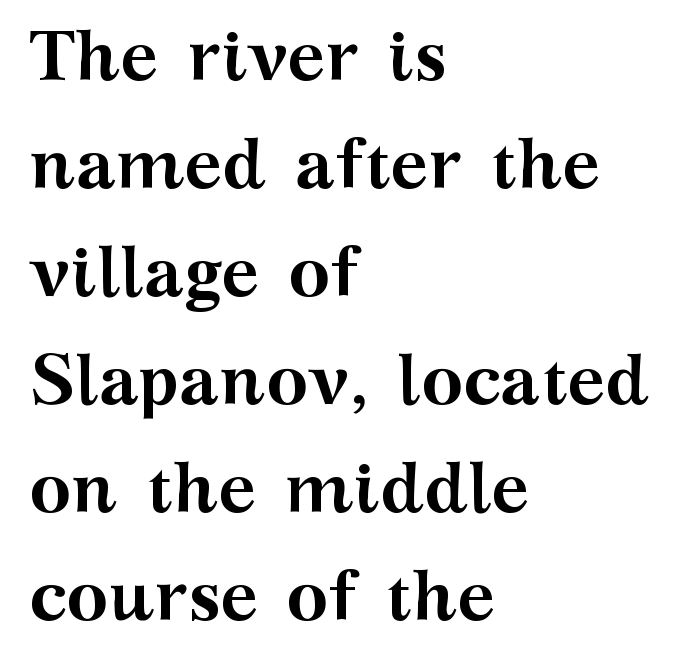
Baseline-to-baseline distance is the conventional proportion of letter height. The letters carry serifs — small finishing strokes at the ends of their stems. Set as a true bold cut, around the 700 mark. This sample uses an upright cut, with every glyph sitting square on the baseline. Do the characters align in a grid? No, the font is proportional.
